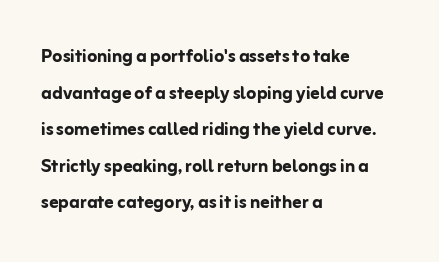
The image shows 23 px bold type, upright; set left-aligned, normal line spacing (1.59x), normal letter spacing, not underlined.
